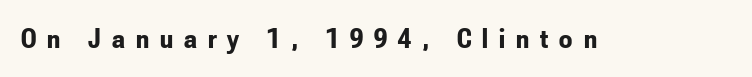
Q: Is the text bold? A: Yes.
Q: Is the text italic (slanted)? A: No, it is upright.
Q: Is the typeface a serif or a sans-serif typeface? A: Sans-serif.
Q: Is the text underlined? A: No.
Q: Is the spacing between letters normal or unusually wide? A: Unusually wide.
Q: Width (condensed, normal, or wide)? A: Condensed.
Q: Stroke contrast? A: Low.
Q: x-height? A: Small.
Q: Monospaced? A: No.
